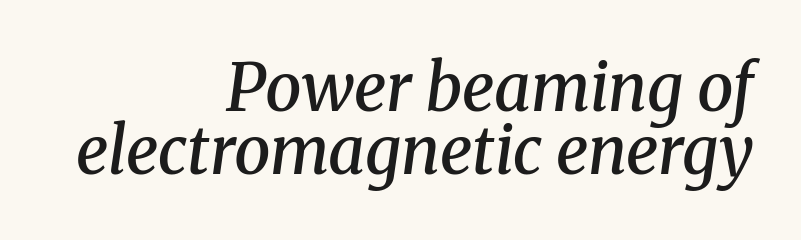
Character widths vary here, with narrow letters taking less room than wide ones. The face used here has a pronounced slope to its letters. Interline gaps are noticeably narrow in this sample. Which margin do the lines hug? The right one — the left edge is uneven. Spacing between characters is what you'd get straight out of the box.
